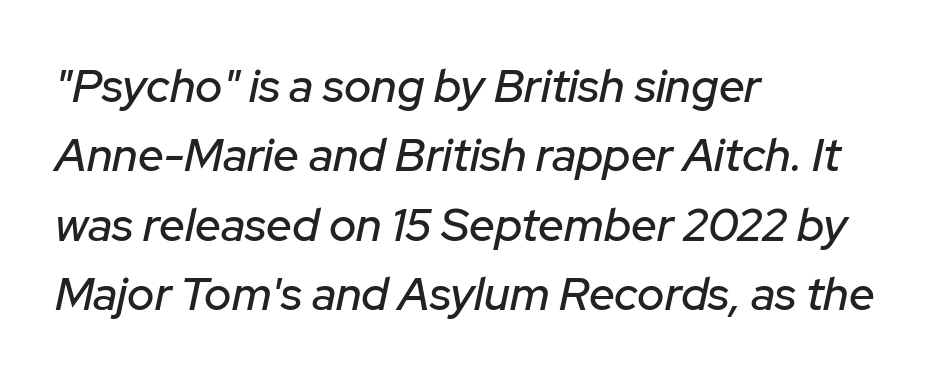
{"italic": "yes", "lean": "right", "slant_degrees": 12, "width": "normal", "stroke_contrast": "low", "x_height": "medium", "monospaced": "no", "underline": "no", "align": "left", "line_spacing": "normal", "line_spacing_ratio": 1.51, "letter_spacing": "normal", "letter_spacing_em": 0.0, "glyph_px": 46}
